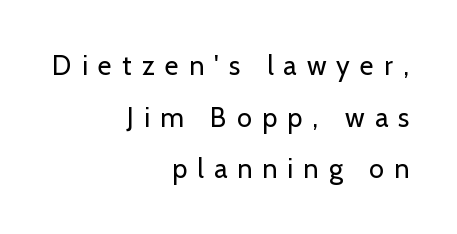
Q: Is the text bold? A: No.
Q: Is the text italic (slanted)? A: No, it is upright.
Q: Is the text underlined? A: No.
Q: How is the paragraph aligned? A: Right-aligned.
Q: Is the spacing between letters normal or unusually wide? A: Unusually wide.
Q: Is the spacing between lines tight, normal or loose? A: Loose.
